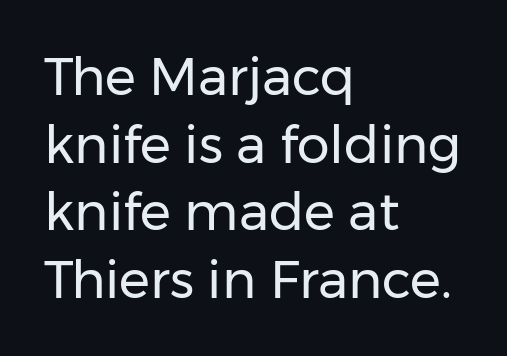
The letterforms sit shoulder to shoulder at normal distance. Stem width sits at or under what a default text font uses. Do the characters align in a grid? No, the font is proportional. Unlike italic type, these characters show no tilt at all. Leftover space on each line is placed entirely after the last word.
